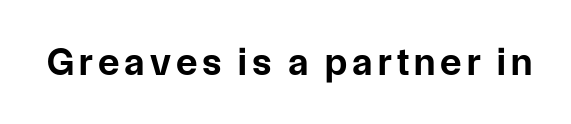
{"serif": "no", "italic": "no", "bold": "yes", "weight": "bold", "width": "normal", "stroke_contrast": "low", "x_height": "medium", "monospaced": "no", "underline": "no", "glyph_px": 39}
